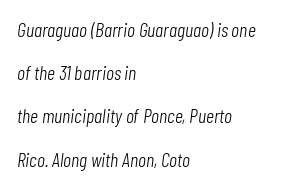
{"italic": "yes", "lean": "right", "slant_degrees": 7, "bold": "no", "underline": "no", "align": "left", "line_spacing": "loose", "line_spacing_ratio": 2.16, "letter_spacing": "normal", "letter_spacing_em": 0.0, "glyph_px": 20}
